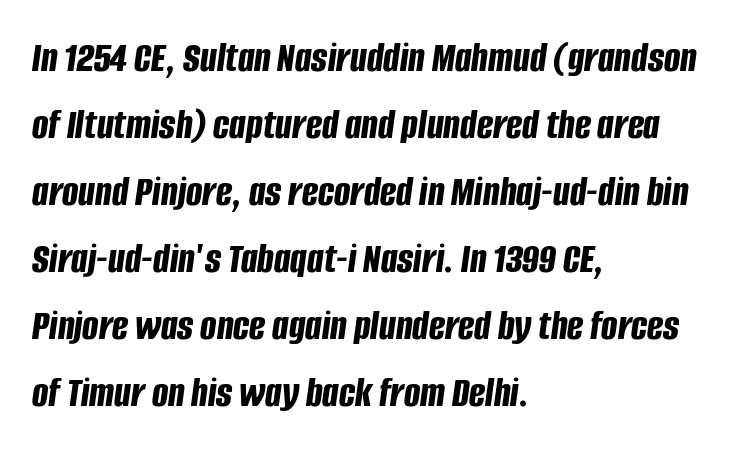
{"italic": "yes", "lean": "right", "slant_degrees": 8, "bold": "yes", "weight": "bold", "width": "condensed", "stroke_contrast": "low", "x_height": "large", "monospaced": "no", "underline": "no", "align": "left", "line_spacing": "normal", "line_spacing_ratio": 1.56, "letter_spacing": "normal", "letter_spacing_em": 0.0, "glyph_px": 43}
